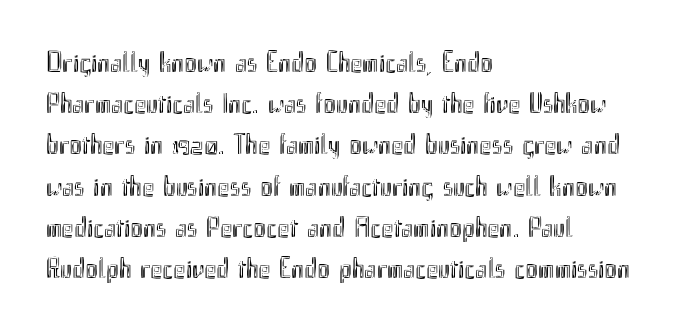
Alignment: flush left. Caption: standard tracking, unaltered. Looks like regular typesetting: each glyph gets only the width it needs. Nope, not italic — everything's standing straight. The passage shown stacks its lines at a standard gap. Decoration check: the copy has no underline.
